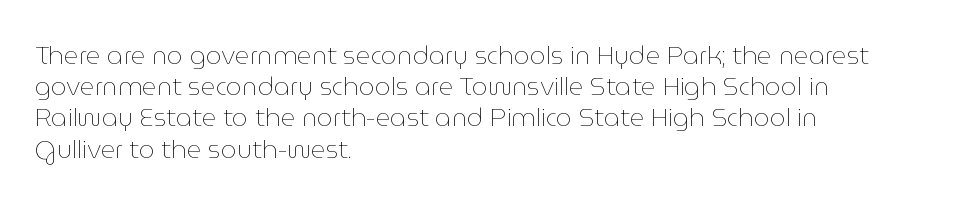
{"italic": "no", "bold": "no", "underline": "no", "align": "left", "line_spacing": "normal", "line_spacing_ratio": 1.25, "letter_spacing": "normal", "letter_spacing_em": 0.0, "glyph_px": 25}
